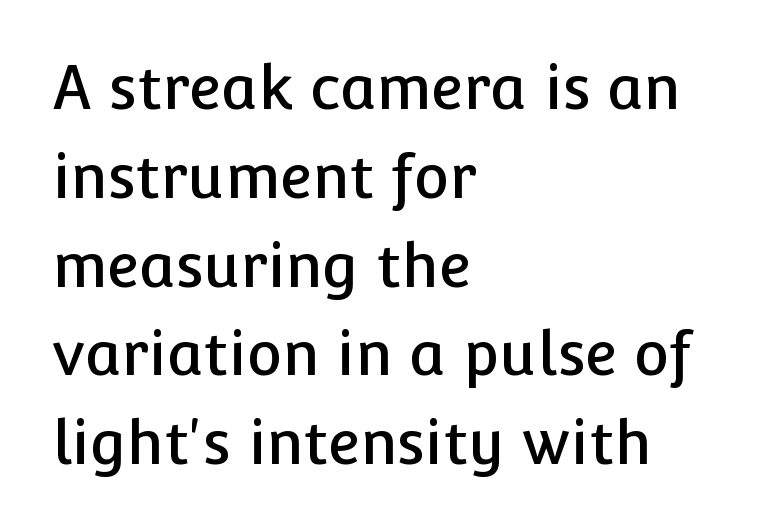
The image shows 60 px sans-serif type, upright; set left-aligned, normal line spacing (1.48x), normal letter spacing, not underlined; low stroke contrast and a medium x-height.
